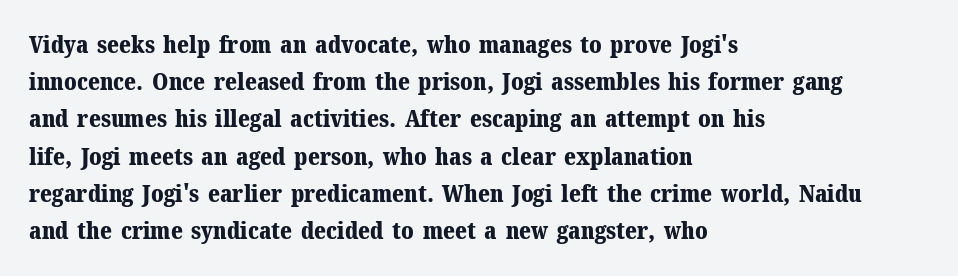
The passage shown has conventional tracking throughout. Underline: absent. The lines in this sample share a left origin and differ only in where they stop. These lines carry a lot of weight — the face is fully bold. Leading: standard. Characters remain perfectly vertical along every line.
